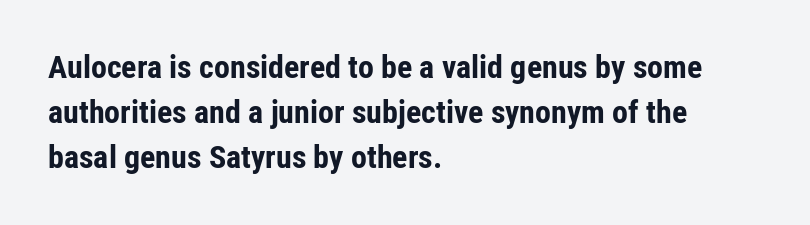
{"serif": "no", "italic": "no", "bold": "yes", "weight": "bold", "width": "condensed", "stroke_contrast": "low", "x_height": "medium", "monospaced": "no", "underline": "no", "align": "left", "line_spacing": "normal", "line_spacing_ratio": 1.41, "letter_spacing": "normal", "letter_spacing_em": 0.0, "glyph_px": 32}
